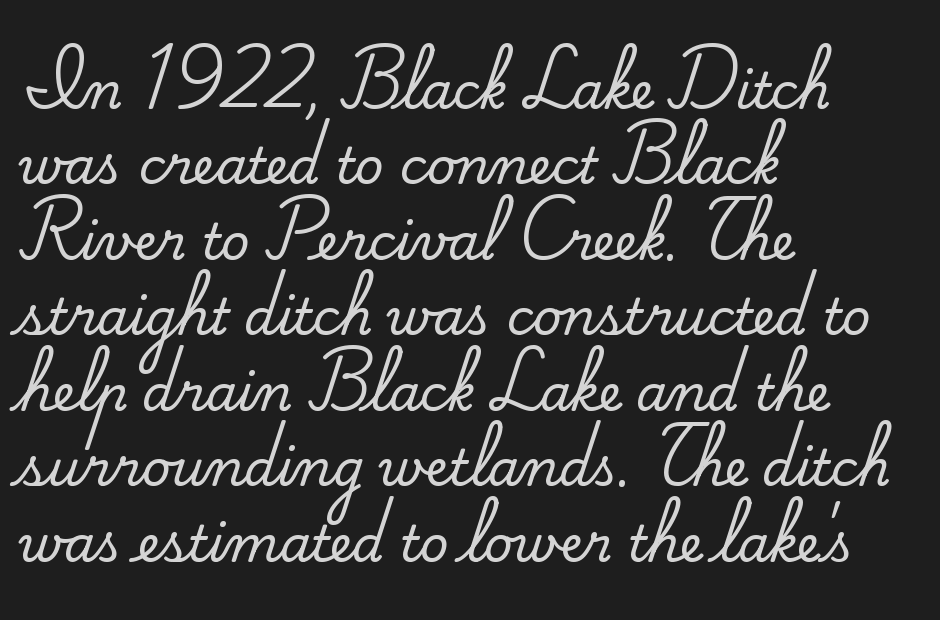
The image shows 50 px serif type; set left-aligned, normal line spacing (1.51x), normal letter spacing, not underlined; medium stroke contrast and a small x-height.
